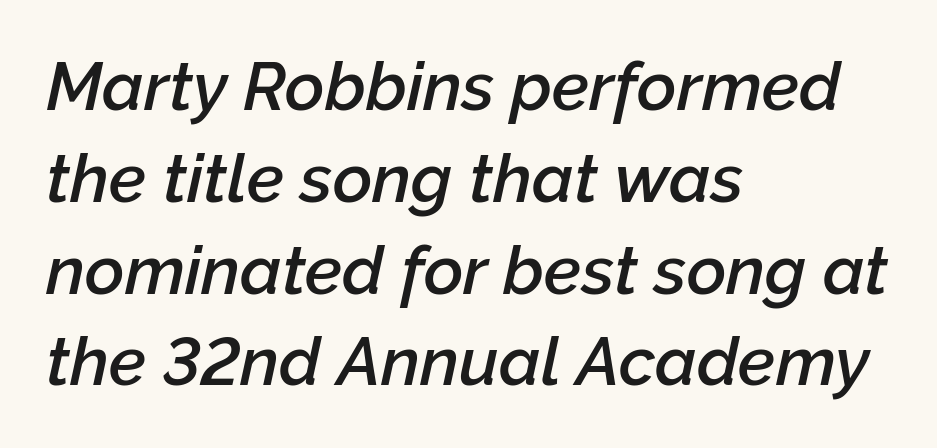
Varying glyph widths throughout — classic text-font behaviour. It's the slanting kind of type. Semibold letterforms, between regular and bold. Honestly, there is no underline to notice here at all. Inter-character spacing is left at the font's built-in metrics. Does the copy run flush right? No — it runs flush left.
